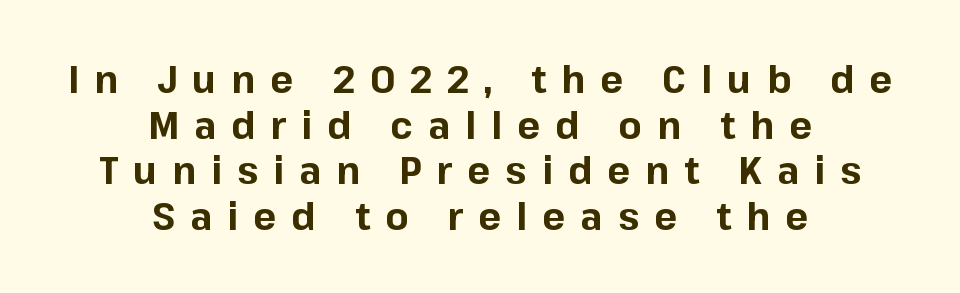
The image shows 38 px bold sans-serif type, upright; set centered, line spacing 1.2x, unusually wide letter spacing (+0.4 em), not underlined; low stroke contrast and a medium x-height.
